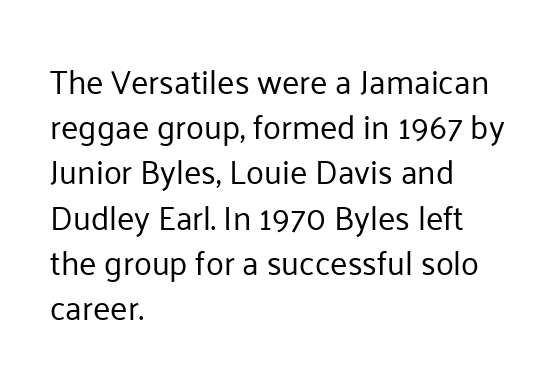
Varying glyph widths throughout — classic text-font behaviour. Underline: absent. The line texture is even and compact thanks to regular tracking. Does the type have serifs? No, each stem ends abruptly. What's the leading like? Ordinary, nothing unusual.
